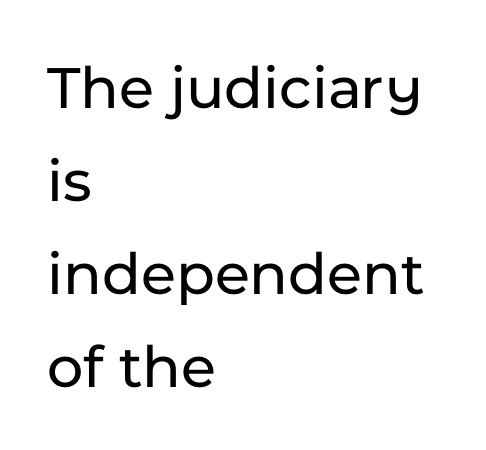
{"serif": "no", "italic": "no", "width": "normal", "stroke_contrast": "low", "x_height": "medium", "monospaced": "no", "underline": "no", "align": "left", "line_spacing": "normal", "line_spacing_ratio": 1.5, "letter_spacing": "normal", "letter_spacing_em": 0.0, "glyph_px": 62}
